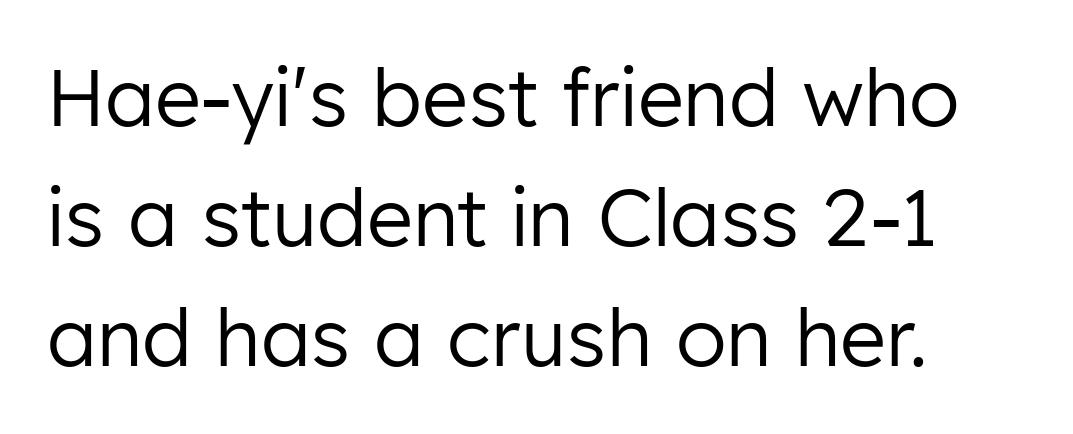
Think of a printed novel: that variable character pitch is what you see here. The face used here is rendered with its standard letterfit. Regular leading. A typesetter would mark this as roman, not italic. The weight tops out at a normal text grade.
